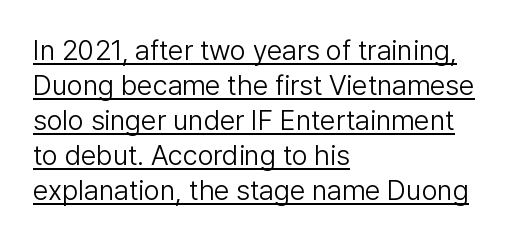
Inter-character spacing is left at the font's built-in metrics. Each letter keeps its own natural width here, so spacing adapts to shape. The typesetter chose a ragged-right arrangement here. Is there much room between lines? A standard amount, neither cramped nor airy.
